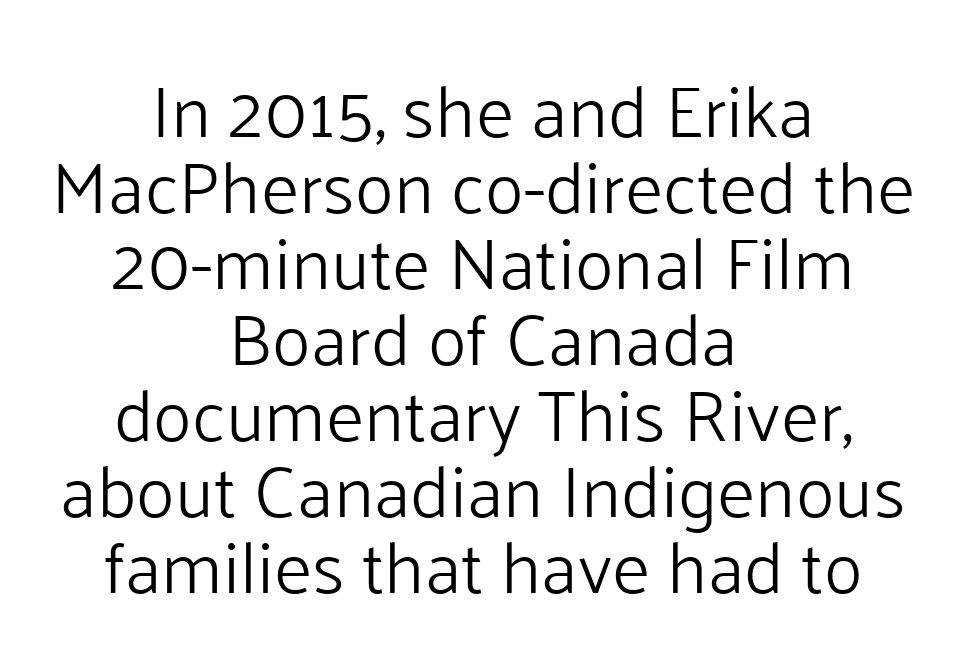
{"serif": "no", "italic": "no", "bold": "no", "weight": "light", "width": "normal", "stroke_contrast": "low", "x_height": "medium", "monospaced": "no", "underline": "no", "align": "center", "line_spacing": "tight", "line_spacing_ratio": 1.04, "letter_spacing": "normal", "letter_spacing_em": 0.0, "glyph_px": 73}
